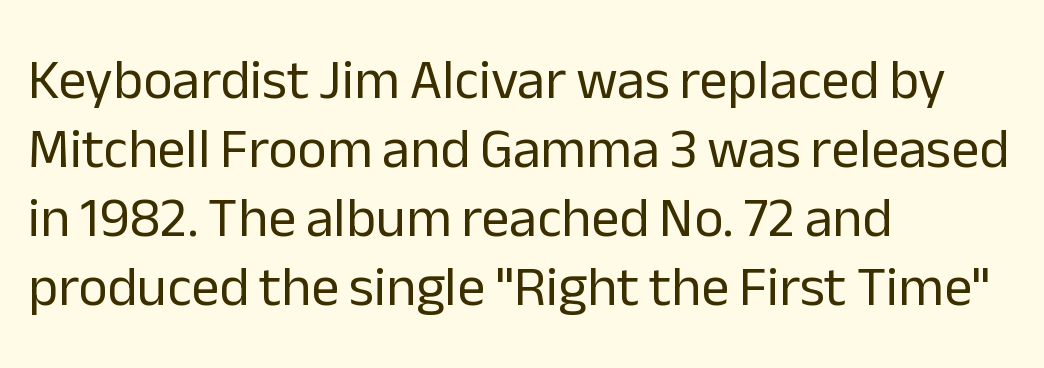
The image shows 56 px regular-weight sans-serif type, upright; set left-aligned, line spacing 1.23x, normal letter spacing, not underlined; low stroke contrast and a medium x-height.
